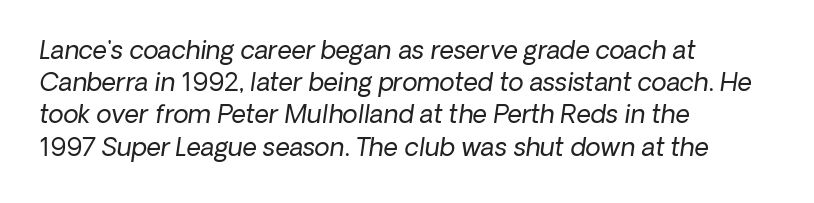
Tall strokes in this sample are angled rather than plumb. Nothing heavy about these letters — not bold at all. Horizontally, the lines are justified to the leading edge only. Each row of text sits above clean, open space.
